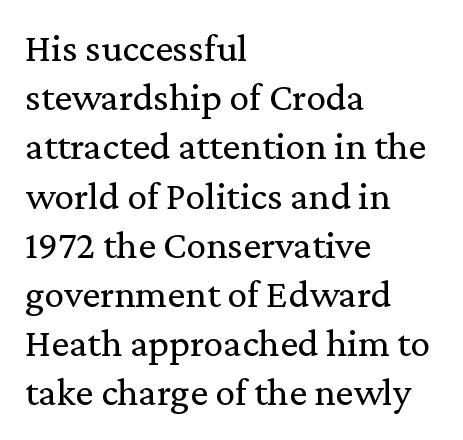
{"serif": "yes", "italic": "no", "bold": "no", "weight": "regular", "width": "normal", "stroke_contrast": "low", "x_height": "medium", "monospaced": "no", "underline": "no", "align": "left", "line_spacing_ratio": 1.23, "letter_spacing": "normal", "letter_spacing_em": 0.0, "glyph_px": 40}
